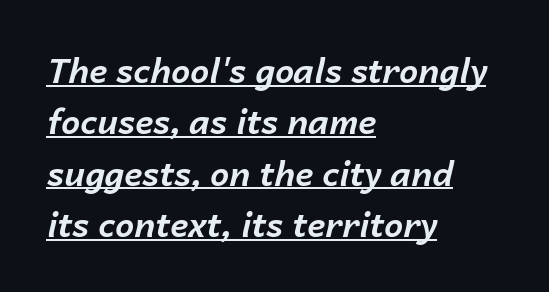
{"italic": "yes", "lean": "right", "slant_degrees": 14, "bold": "yes", "weight": "bold", "width": "normal", "stroke_contrast": "low", "x_height": "medium", "monospaced": "no", "underline": "yes", "align": "left", "line_spacing": "normal", "line_spacing_ratio": 1.51, "letter_spacing": "normal", "letter_spacing_em": 0.0, "glyph_px": 34}
